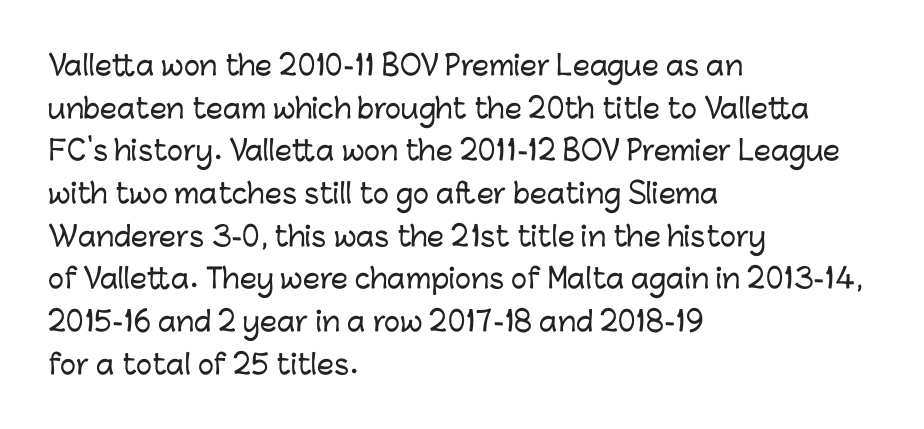
{"italic": "no", "underline": "no", "align": "left", "line_spacing": "normal", "line_spacing_ratio": 1.58, "letter_spacing": "normal", "letter_spacing_em": 0.0, "glyph_px": 27}
